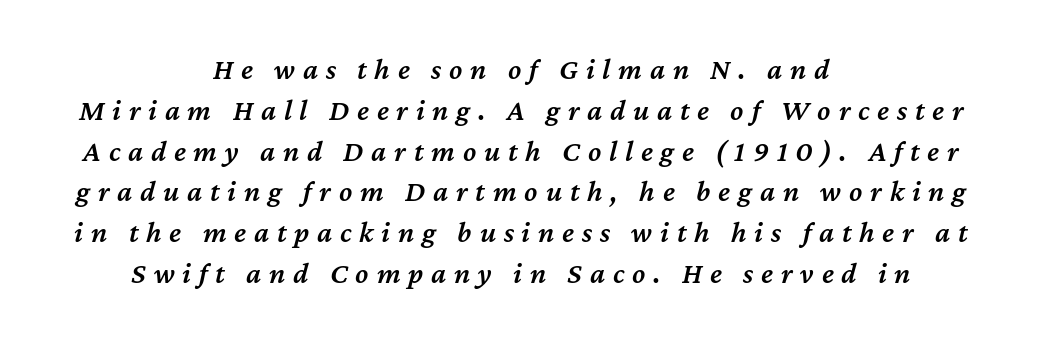
Q: Is the text bold? A: Semi-bold.
Q: Is the text italic (slanted)? A: Yes, it leans right by about 12 degrees.
Q: Is the text underlined? A: No.
Q: How is the paragraph aligned? A: Centered.
Q: Is the spacing between letters normal or unusually wide? A: Unusually wide.
Q: Is the spacing between lines tight, normal or loose? A: Normal.
Q: Width (condensed, normal, or wide)? A: Normal.
Q: Stroke contrast? A: Medium.
Q: x-height? A: Medium.
Q: Monospaced? A: No.
